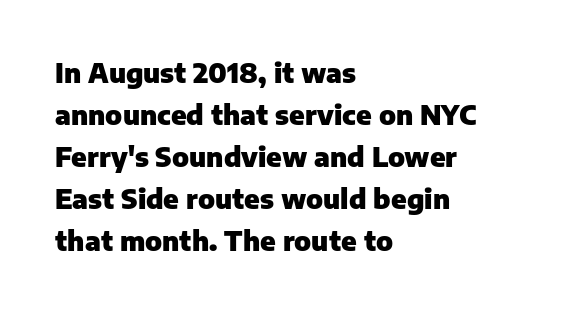
{"italic": "no", "bold": "yes", "underline": "no", "align": "left", "line_spacing": "normal", "line_spacing_ratio": 1.56, "letter_spacing": "normal", "letter_spacing_em": 0.0, "glyph_px": 27}
